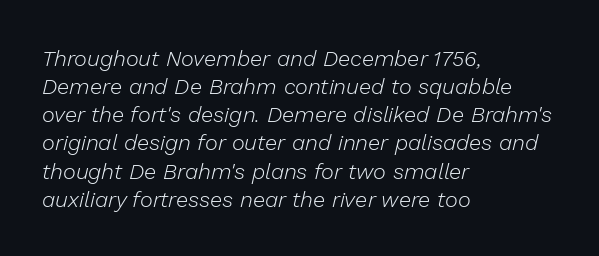
The image shows 22 px text type, italic (leaning right); set left-aligned, normal line spacing (1.28x), normal letter spacing, not underlined.
